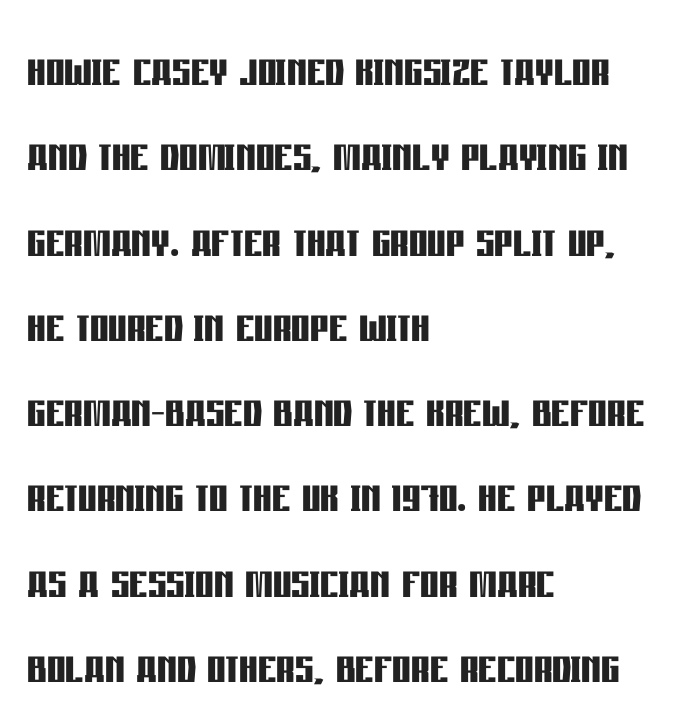
The image shows 58 px semibold, condensed sans-serif type, upright; set left-aligned, normal line spacing (1.47x), normal letter spacing, not underlined; low stroke contrast and a large x-height.
